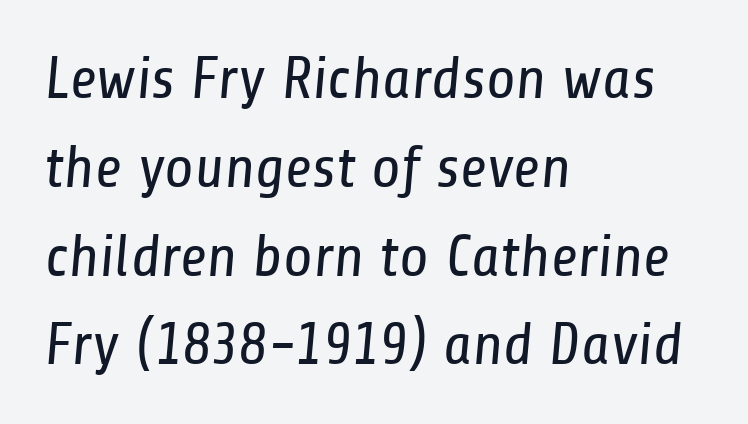
The image shows 60 px regular-weight, condensed sans-serif type; set left-aligned, normal line spacing (1.48x), normal letter spacing, not underlined; low stroke contrast and a medium x-height.
